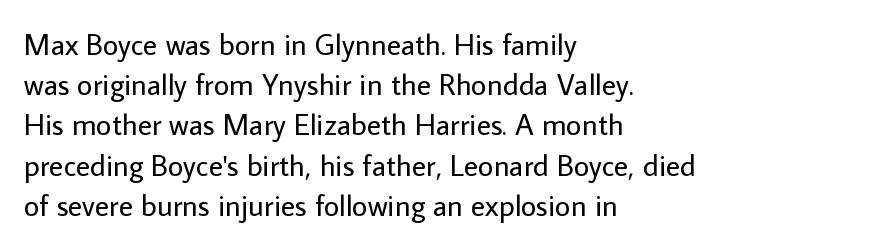
The image shows 30 px regular-weight sans-serif type, upright; set left-aligned, normal line spacing (1.34x), normal letter spacing, not underlined; low stroke contrast and a medium x-height.
